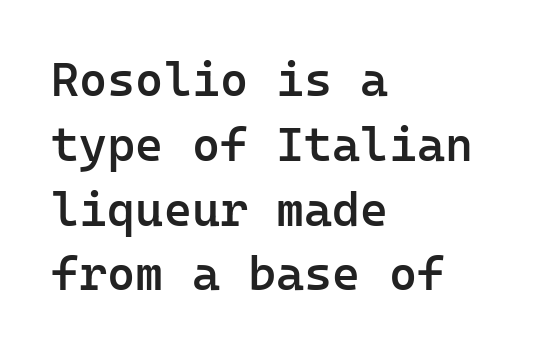
Examine the stroke ends and you'll find no serifs. The tracking reads as untouched default to a designer's eye. Every row of glyphs begins at an identical x-position on the left. Spacing verdict: monospaced, one width for all characters. The typesetting leans somewhat heavy: a semibold. Do the letters lean? They stand straight.
